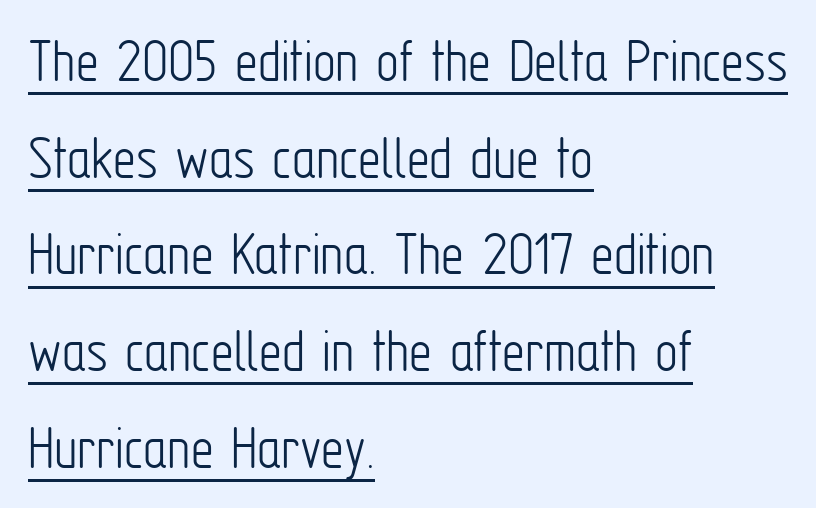
{"serif": "no", "italic": "no", "bold": "no", "weight": "light", "width": "condensed", "stroke_contrast": "low", "x_height": "medium", "monospaced": "no", "underline": "yes", "align": "left", "line_spacing": "normal", "line_spacing_ratio": 1.51, "letter_spacing": "normal", "letter_spacing_em": 0.0, "glyph_px": 64}
